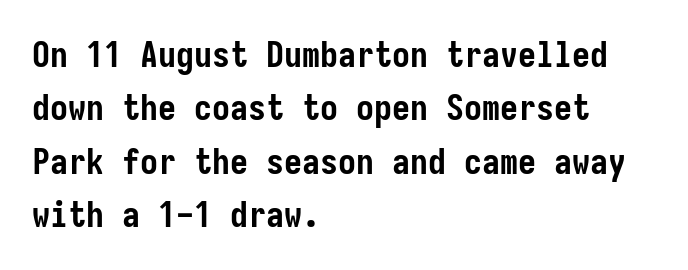
Q: Is the text bold? A: Yes.
Q: Is the text italic (slanted)? A: No, it is upright.
Q: Is the typeface a serif or a sans-serif typeface? A: Sans-serif.
Q: Is the text underlined? A: No.
Q: How is the paragraph aligned? A: Left-aligned.
Q: Is the spacing between letters normal or unusually wide? A: Normal.
Q: Is the spacing between lines tight, normal or loose? A: Normal.
Q: Width (condensed, normal, or wide)? A: Condensed.
Q: Stroke contrast? A: Low.
Q: x-height? A: Medium.
